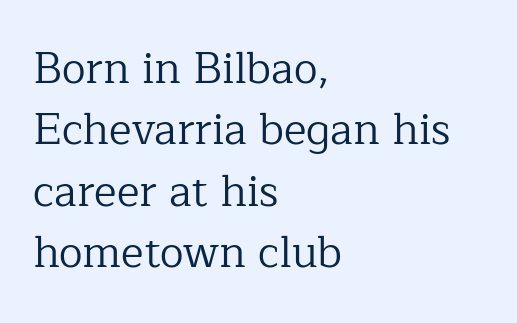
{"serif": "yes", "italic": "no", "bold": "no", "weight": "regular", "width": "normal", "stroke_contrast": "low", "x_height": "medium", "monospaced": "no", "underline": "no", "align": "left", "line_spacing": "normal", "line_spacing_ratio": 1.43, "letter_spacing": "normal", "letter_spacing_em": 0.0, "glyph_px": 43}
